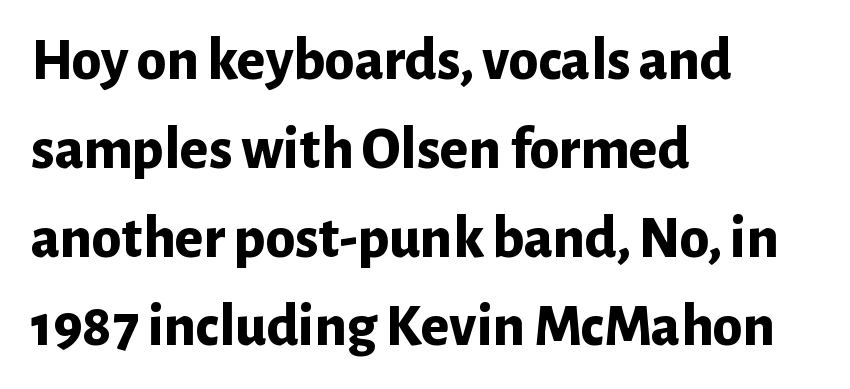
How are the letters spaced? Ordinarily, with no added tracking. Check the space under the baseline: it is left empty. I'd call this a sans setting — the letters go barefoot. Character widths vary here, with narrow letters taking less room than wide ones. Heavy, bold letterforms.
